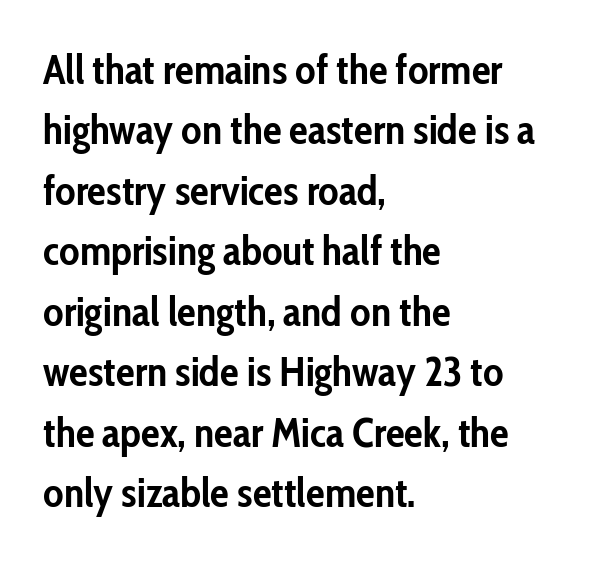
Q: Is the text bold? A: Yes.
Q: Is the text italic (slanted)? A: No, it is upright.
Q: Is the typeface a serif or a sans-serif typeface? A: Sans-serif.
Q: Is the text underlined? A: No.
Q: How is the paragraph aligned? A: Left-aligned.
Q: Is the spacing between letters normal or unusually wide? A: Normal.
Q: Is the spacing between lines tight, normal or loose? A: Normal.
Q: Width (condensed, normal, or wide)? A: Condensed.
Q: Stroke contrast? A: Low.
Q: x-height? A: Medium.
Q: Monospaced? A: No.
